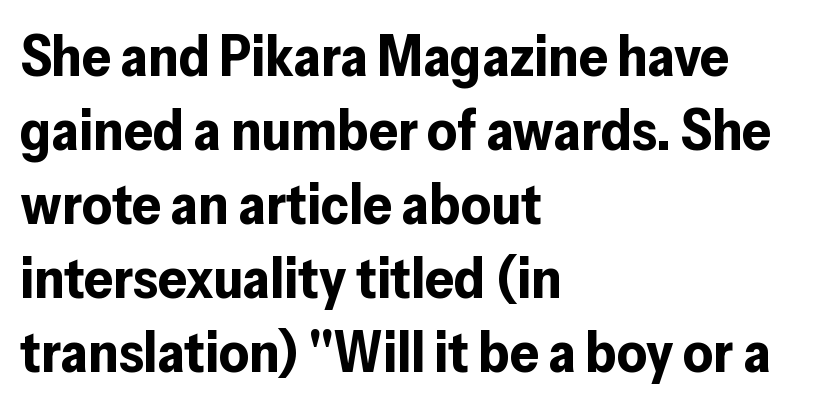
{"serif": "no", "italic": "no", "bold": "yes", "weight": "bold", "width": "normal", "stroke_contrast": "low", "x_height": "medium", "monospaced": "no", "underline": "no", "align": "left", "line_spacing": "normal", "line_spacing_ratio": 1.3, "letter_spacing": "normal", "letter_spacing_em": 0.0, "glyph_px": 57}
